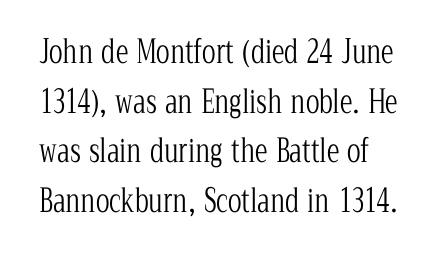
{"serif": "yes", "italic": "no", "bold": "no", "weight": "light", "width": "condensed", "stroke_contrast": "low", "x_height": "medium", "monospaced": "no", "underline": "no", "line_spacing": "normal", "line_spacing_ratio": 1.55, "letter_spacing": "normal", "letter_spacing_em": 0.0, "glyph_px": 32}
